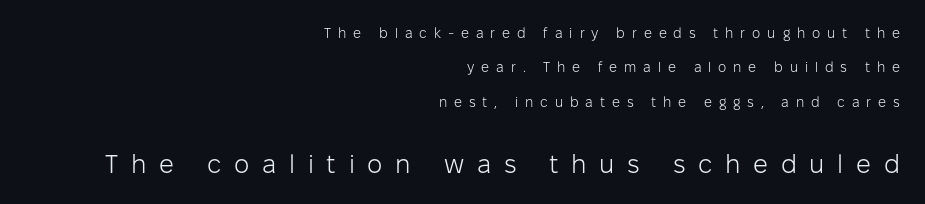
These glyphs show unthickened strokes, regular width or finer. The lettering stays uniformly vertical, giving the passage a roman look. No word sits above an underline. In terms of letterspacing, this is a distinctly airy, spread setting. Bigger letters appear in the bottom chunk; the top chunk is reduced.
